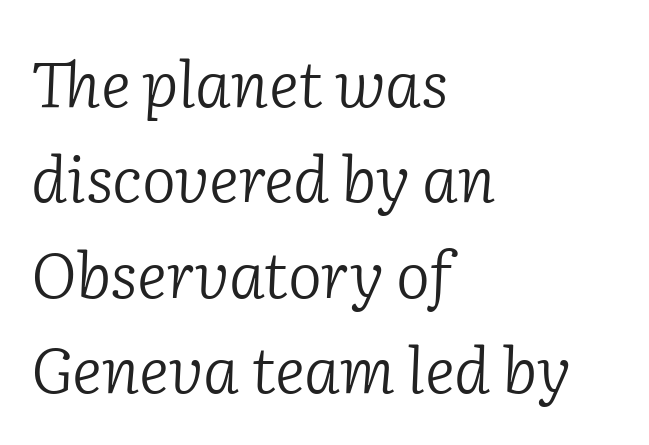
Q: Is the text bold? A: No.
Q: Is the text italic (slanted)? A: Yes, it leans right by about 2 degrees.
Q: Is the typeface a serif or a sans-serif typeface? A: Serif.
Q: Is the text underlined? A: No.
Q: How is the paragraph aligned? A: Left-aligned.
Q: Is the spacing between letters normal or unusually wide? A: Normal.
Q: Is the spacing between lines tight, normal or loose? A: Normal.
Q: Width (condensed, normal, or wide)? A: Normal.
Q: Stroke contrast? A: Low.
Q: x-height? A: Medium.
Q: Monospaced? A: No.
